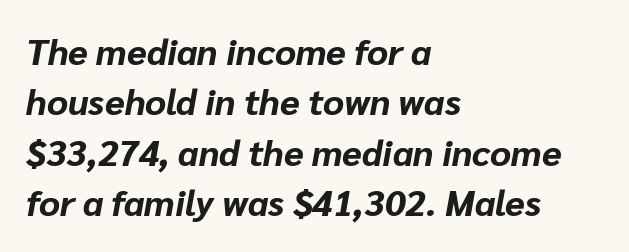
Standard letterfit; no display-style spreading of the glyphs. The letters are bold, with thick, heavy strokes. Lines of text with bare space underneath. Interline gaps are of average width in this sample. Each line starts at the same left margin while the right side varies. You could not count columns in this text — the font is proportionally spaced.
